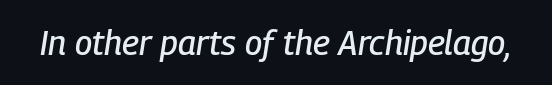
The image shows 34 px condensed type, italic (leaning right); set normal letter spacing, not underlined; low stroke contrast and a medium x-height.
